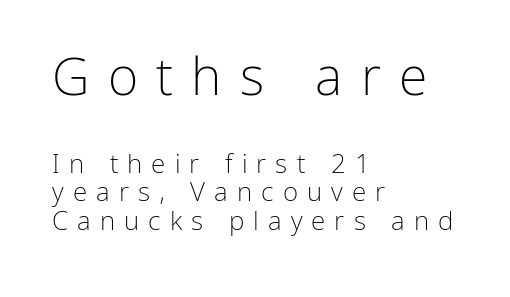
The image shows 52 px light sans-serif type, upright; set left-aligned, tight line spacing (1.1x), unusually wide letter spacing (+0.35 em), not underlined; the first (top) block is 2.0x larger; low stroke contrast and a medium x-height.
